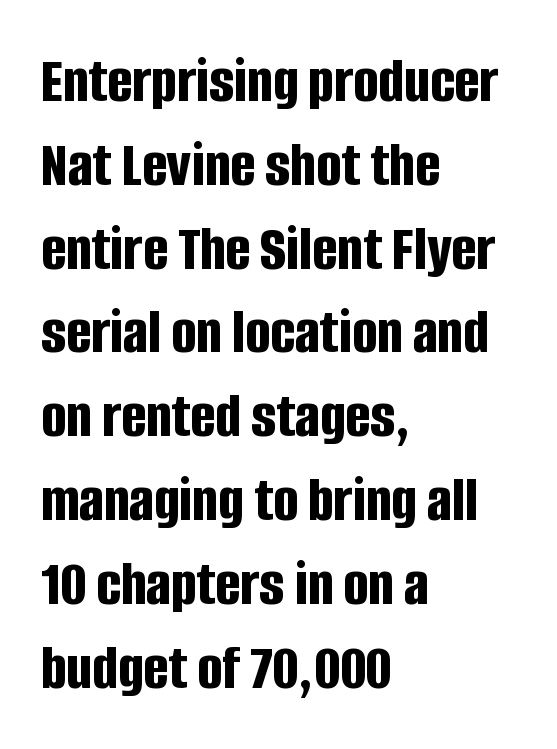
This is the regular roman posture of the typeface. Default kerning and tracking; the words read as compact shapes. Has an underline been added? It has not. Casual observation: everything's shoved over to the left. You'd pick this weight for a headline — it's a proper bold.
